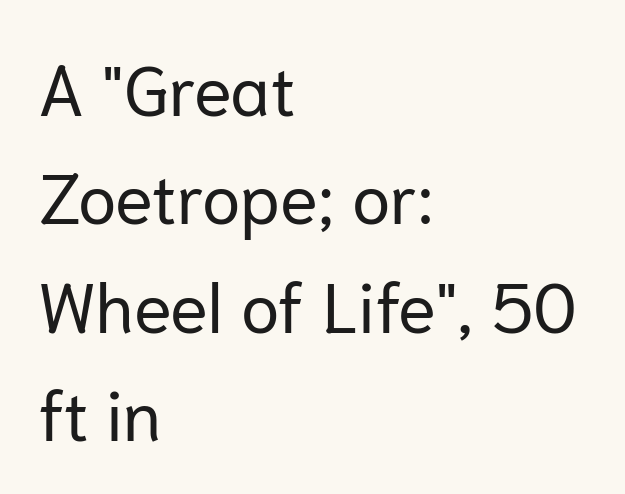
The image shows 70 px regular-weight sans-serif type, upright; set left-aligned, normal line spacing (1.55x), normal letter spacing, not underlined; low stroke contrast and a medium x-height.
